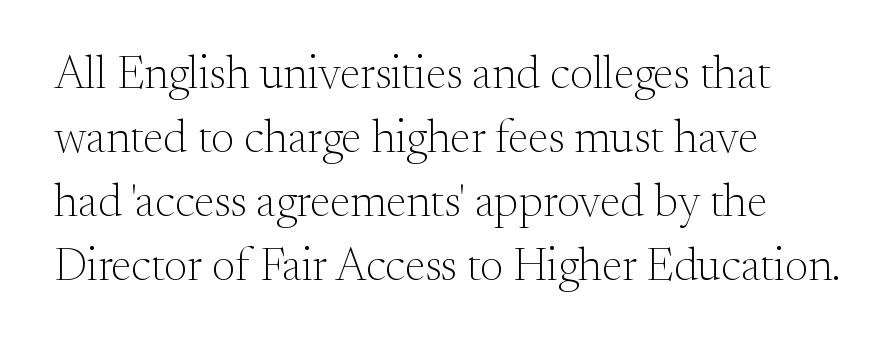
Q: Is the text bold? A: No.
Q: Is the text italic (slanted)? A: No, it is upright.
Q: Is the typeface a serif or a sans-serif typeface? A: Serif.
Q: Is the text underlined? A: No.
Q: How is the paragraph aligned? A: Left-aligned.
Q: Is the spacing between letters normal or unusually wide? A: Normal.
Q: Is the spacing between lines tight, normal or loose? A: Normal.
Q: Width (condensed, normal, or wide)? A: Normal.
Q: Stroke contrast? A: Medium.
Q: x-height? A: Small.
Q: Monospaced? A: No.
